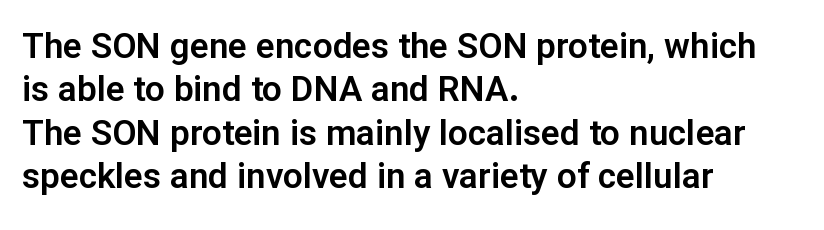
The paragraph shown leans on its left margin. The letters sit at their default tracking, neither squeezed nor spread. This is roman type, the default non-slanted kind. The letters advance in unequal steps, a hallmark of proportional type. Bare-footed words on every line. The type family on display is of the sans-serif kind.
